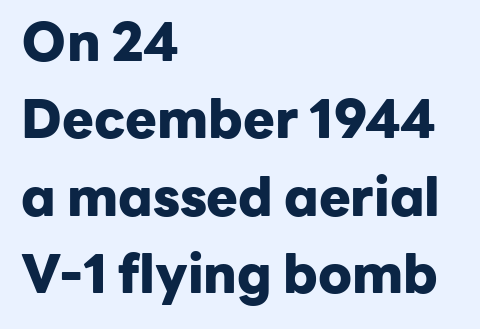
Each glyph is drawn with heavy, bold strokes. These lines were composed using upright roman letters. Just letters on the line, the space beneath them empty. Reading down the column, the eye jumps a familiar distance to each next line.
